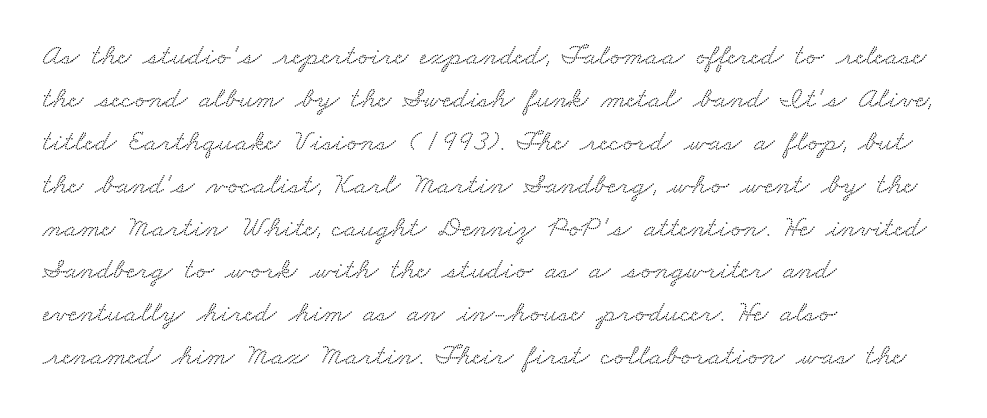
The image shows 30 px wide type; set left-aligned, normal line spacing (1.43x), normal letter spacing, not underlined; low stroke contrast and a small x-height.
